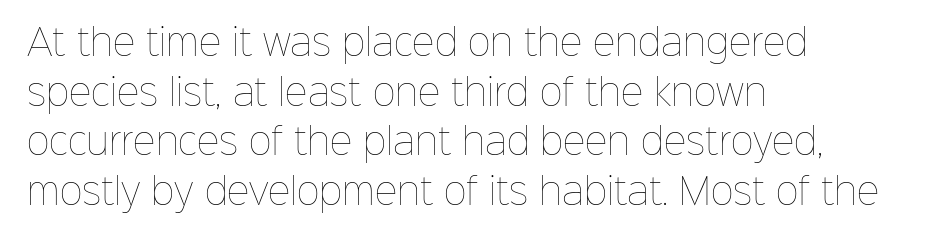
The image shows 35 px thin type, upright; set left-aligned, normal line spacing (1.42x), normal letter spacing, not underlined; low stroke contrast and a medium x-height.
